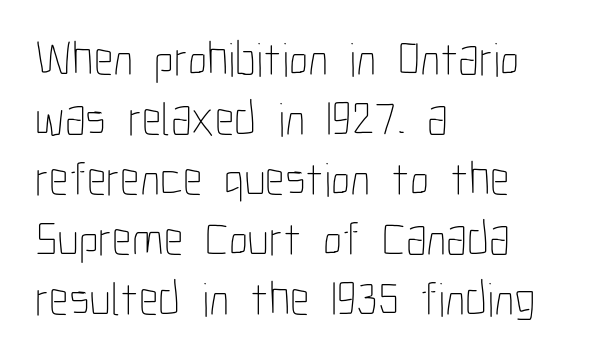
{"italic": "no", "bold": "no", "weight": "thin", "width": "condensed", "stroke_contrast": "low", "x_height": "medium", "monospaced": "no", "underline": "no", "align": "left", "line_spacing": "normal", "line_spacing_ratio": 1.25, "letter_spacing": "normal", "letter_spacing_em": 0.0, "glyph_px": 48}
